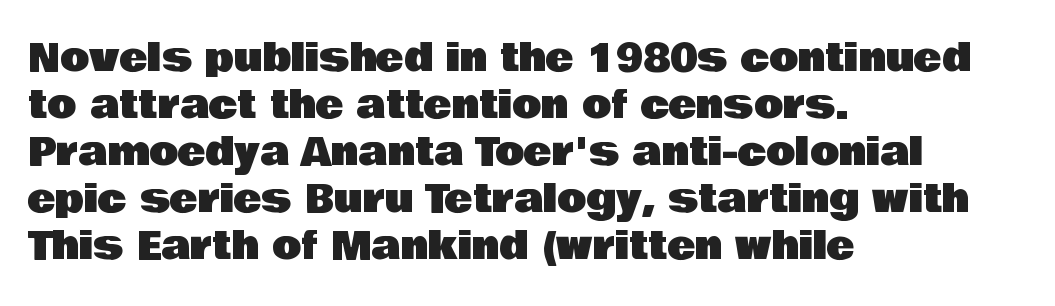
Q: Is the text italic (slanted)? A: No, it is upright.
Q: Is the typeface a serif or a sans-serif typeface? A: Sans-serif.
Q: Is the text underlined? A: No.
Q: How is the paragraph aligned? A: Left-aligned.
Q: Is the spacing between letters normal or unusually wide? A: Normal.
Q: Width (condensed, normal, or wide)? A: Normal.
Q: Stroke contrast? A: Low.
Q: x-height? A: Large.
Q: Monospaced? A: No.
